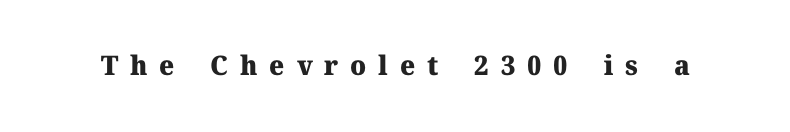
Compared with an ordinary text face, these strokes are far heavier — a full bold. Check the space under the baseline: it is left empty. This sample uses expanded letter spacing, leaving extra air between glyphs. It's the straight-up-and-down kind of type.
